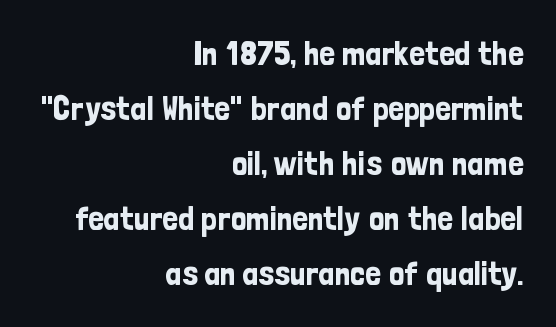
The image shows 34 px condensed sans-serif type, upright; set right-aligned, normal line spacing (1.62x), normal letter spacing, not underlined; low stroke contrast and a medium x-height.
